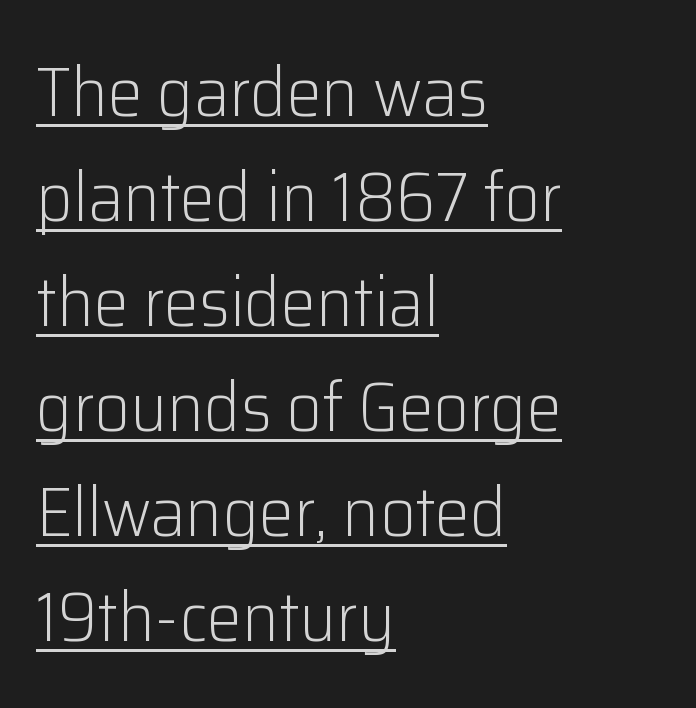
Notice how the stems are strictly vertical — no italics here. Spacing verdict: proportional, widths tailored to each character. These lines keep a tight, regular rhythm from letter to letter. The compositor pushed each line to the left boundary. One glance says typical: line gaps are just what's usual. The rendered words wear a rule along their underside.
